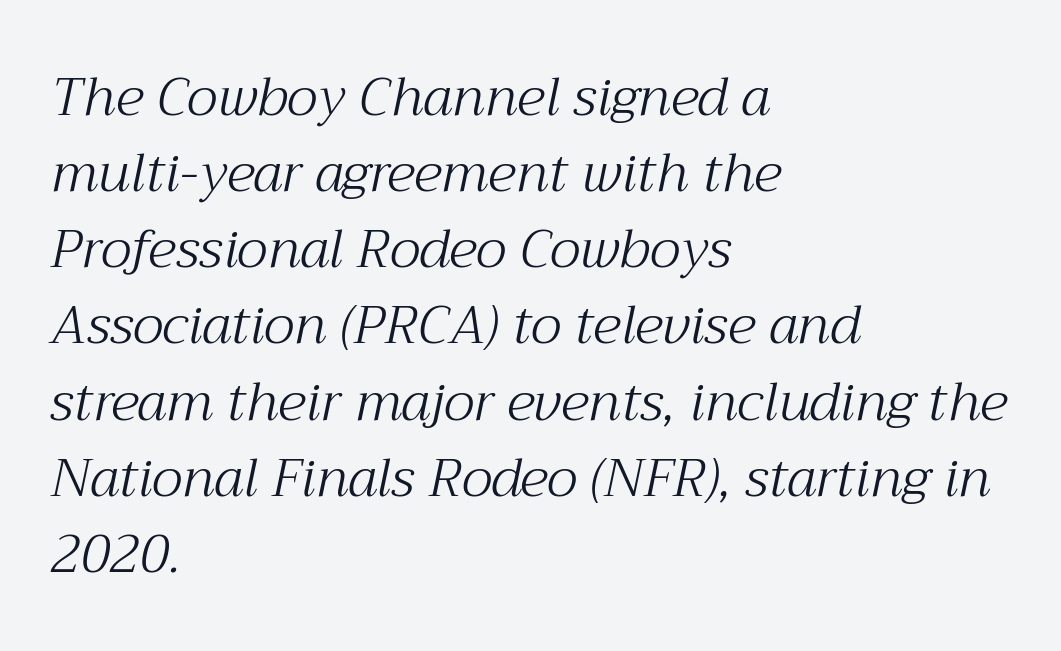
{"serif": "yes", "italic": "yes", "lean": "right", "slant_degrees": 12, "bold": "no", "weight": "light", "width": "normal", "stroke_contrast": "medium", "x_height": "medium", "monospaced": "no", "underline": "no", "align": "left", "line_spacing": "normal", "line_spacing_ratio": 1.41, "letter_spacing": "normal", "letter_spacing_em": 0.0, "glyph_px": 54}
